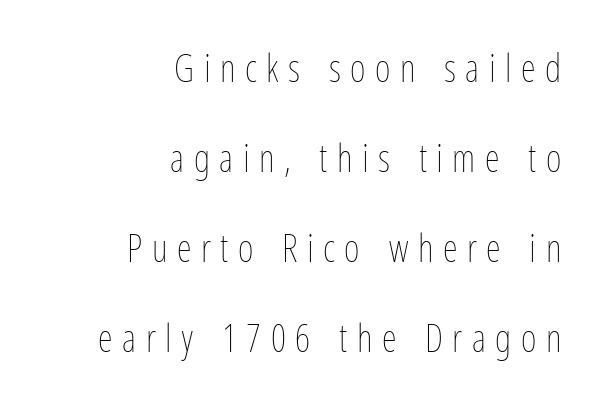
Summary of vertical rhythm: relaxed, with wide interline spacing. Proportional: the letters do not fall into vertical columns. The foot of each line stays bare and open. The tracking reads as deliberately expanded to a designer's eye.
